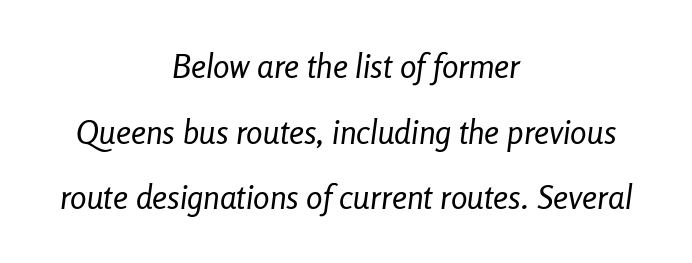
These lines are rendered in a variable-pitch font. Standard letterfit; no display-style spreading of the glyphs. The lettering tilts uniformly, giving the passage an italic look. Teacher's note: observe the equal gaps on both sides — that is centered alignment. The weight would be labelled regular, book, light, or lighter still.
